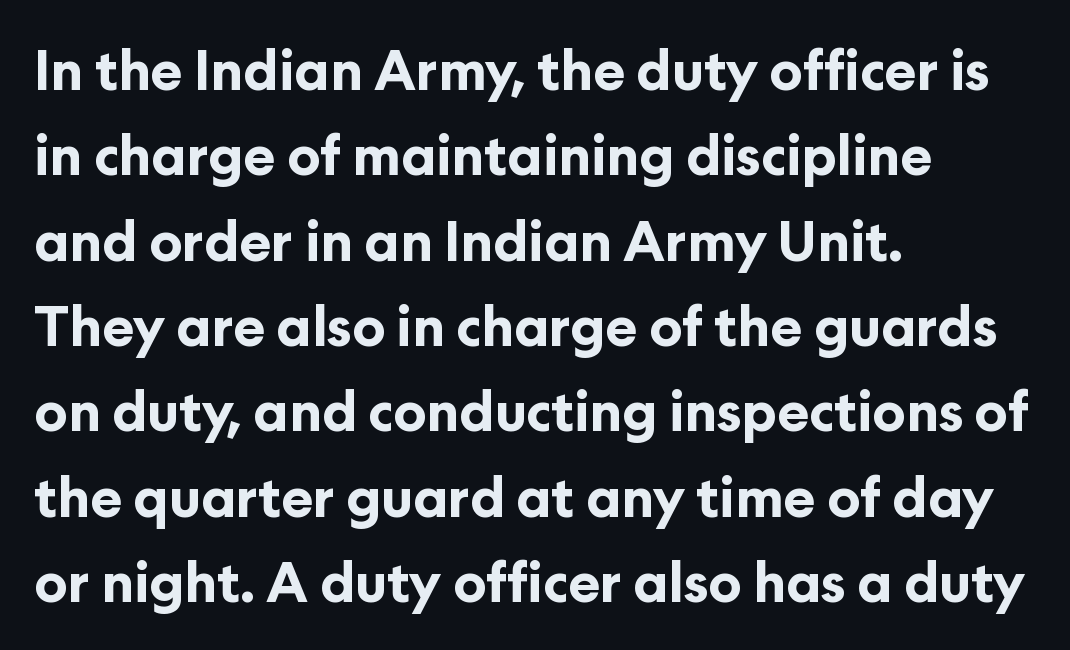
Typeset ragged right — the left edge is the straight one. Students, observe: this is what conventionally led text looks like. In terms of letterform style, serifs are entirely absent. You could not count columns in this text — the font is proportionally spaced. Unmarked baselines from the first word to the last.
